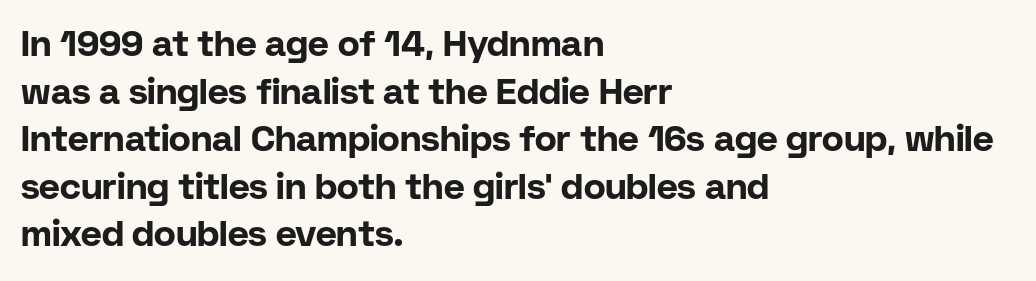
Does extra space separate the letters? No, they use regular spacing. One glance says typical: line gaps are just what's usual. A roman cut, with each character standing at attention. Look at the stroke-to-counter ratio: heavy, a bold. You could not count columns in this text — the font is proportionally spaced. A classic flush-left, rag-right setting is used for this passage.
